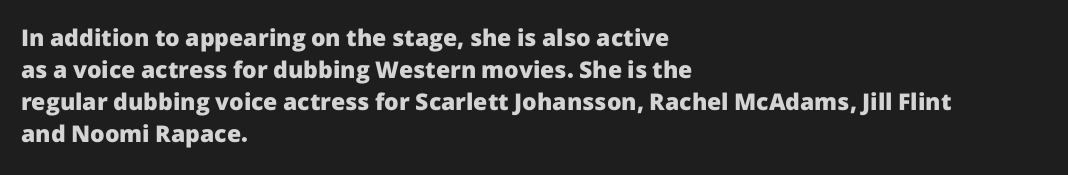
The image shows 23 px bold type, upright; set left-aligned, normal line spacing (1.39x), normal letter spacing, not underlined.
